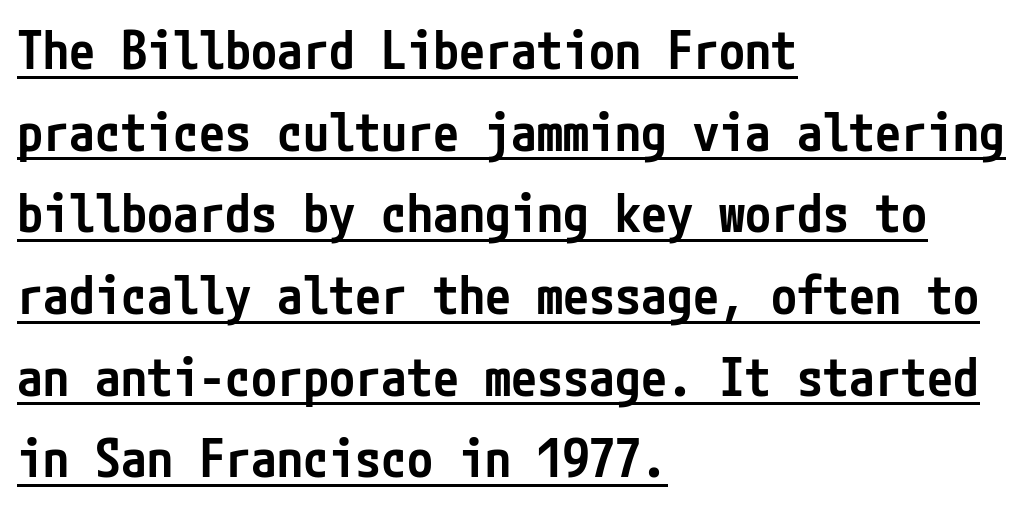
The image shows 52 px semibold, condensed sans-serif type, upright; set left-aligned, normal line spacing (1.57x), normal letter spacing, underlined; low stroke contrast and a medium x-height.
